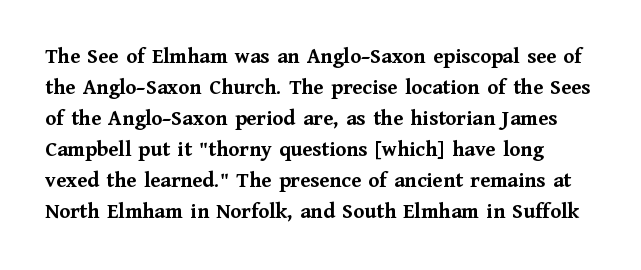
The lines sit at an ordinary, default distance from one another. The type sits square on the baseline with zero lean. Tracking here is standard; glyphs follow each other at the usual distance. The gap between lines stays unmarked. The letters are bold, with thick, heavy strokes.
